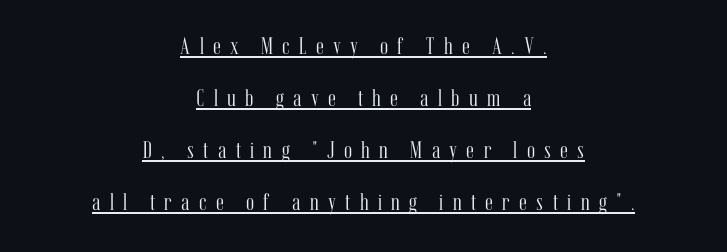
{"italic": "no", "bold": "no", "underline": "yes", "align": "center", "line_spacing": "loose", "line_spacing_ratio": 2.17, "letter_spacing": "wide", "letter_spacing_em": 0.39, "glyph_px": 24}
